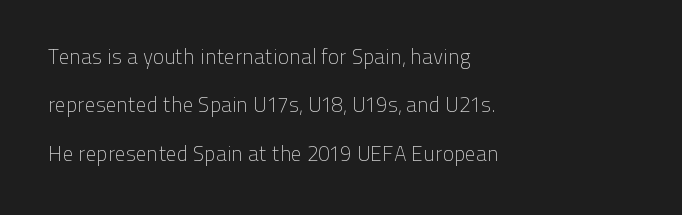
A great deal of white space separates one row of letters from the next. You can tell it's not italic because the verticals are truly vertical. Look at the tracking — it's just the regular setting, nothing added. The paragraph has a hard left edge and a soft right edge.
